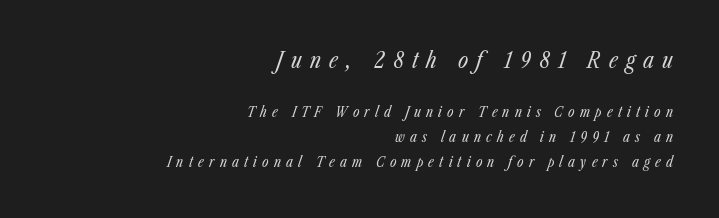
Caption: expanded tracking, letters set apart. Heaviness? Minimal to ordinary, like unemphasized prose. Each row of text sits above clean, open space. These two chunks differ in scale, with the top chunk taking the larger measure. The passage is arranged like a letterhead date or caption credit — flush right. The letters are slanted; this is an italic face.
